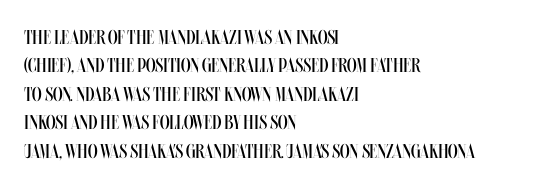
{"italic": "no", "bold": "no", "underline": "no", "align": "left", "line_spacing": "normal", "line_spacing_ratio": 1.42, "letter_spacing": "normal", "letter_spacing_em": 0.0, "glyph_px": 20}
